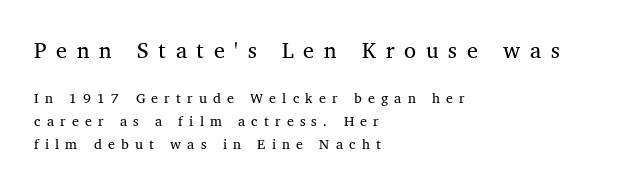
Vertically, the passage feels balanced, rows spaced as you'd expect. Words appear elongated and porous because spacing is wide. Layout note: lines flush left. No chunkiness to these letters — they're not bold.
